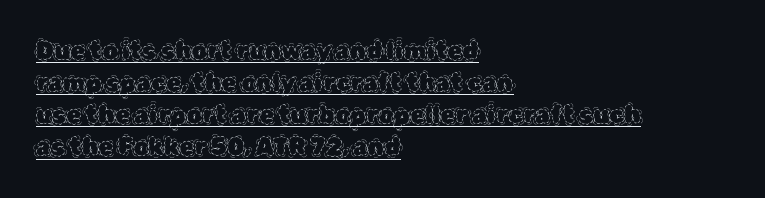
The image shows 24 px text type, upright; set left-aligned, normal line spacing (1.34x), normal letter spacing, underlined.
